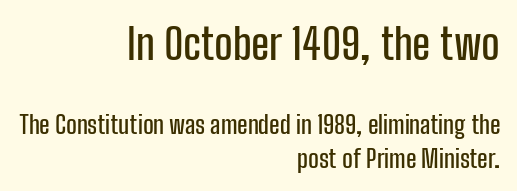
The image shows 43 px condensed sans-serif type, upright; set right-aligned, normal line spacing (1.34x), normal letter spacing, not underlined; the first (top) block is 1.72x larger; low stroke contrast and a medium x-height.
